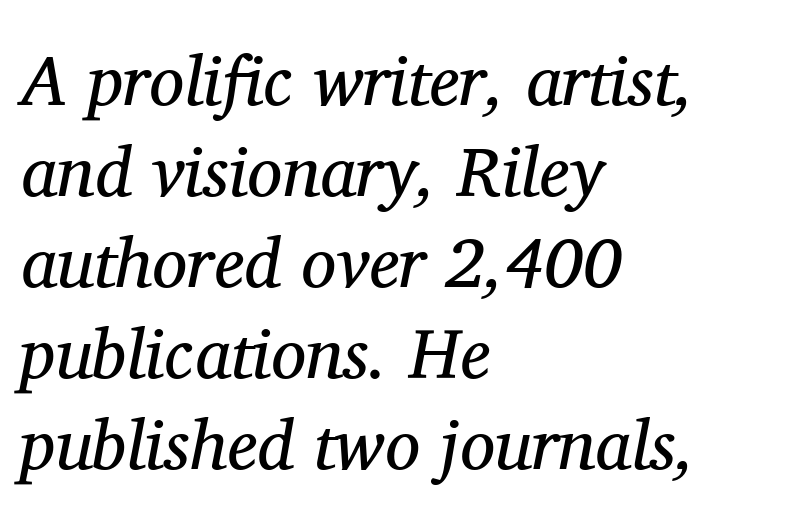
The image shows 70 px regular-weight serif type, italic (leaning right); set left-aligned, normal line spacing (1.3x), normal letter spacing, not underlined; medium stroke contrast and a medium x-height.
